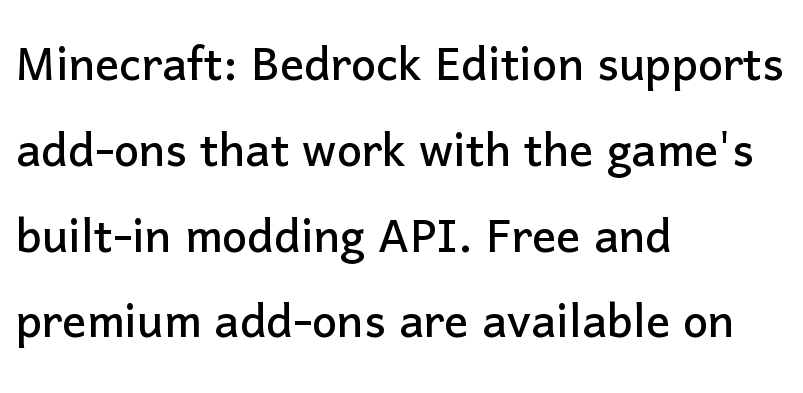
The designer left line spacing at the default. Is the letter spacing exaggerated? No — it looks like the ordinary default. Left-aligned paragraph, ragged on the right. Think of a printed novel: that variable character pitch is what you see here.
